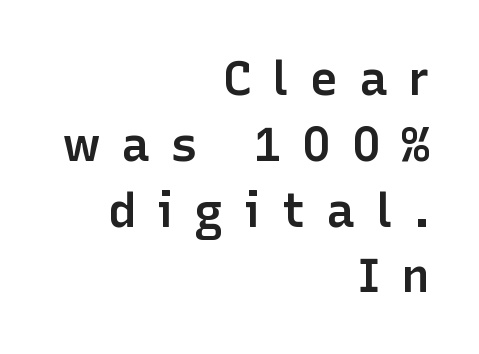
The string is rendered with underlining switched off. Do the characters align in a grid? No, the font is proportional. The tracking jumps out immediately: characters are airy and widely separated. A typesetter would label this face a sans. Right-aligned paragraph, ragged on the left.
